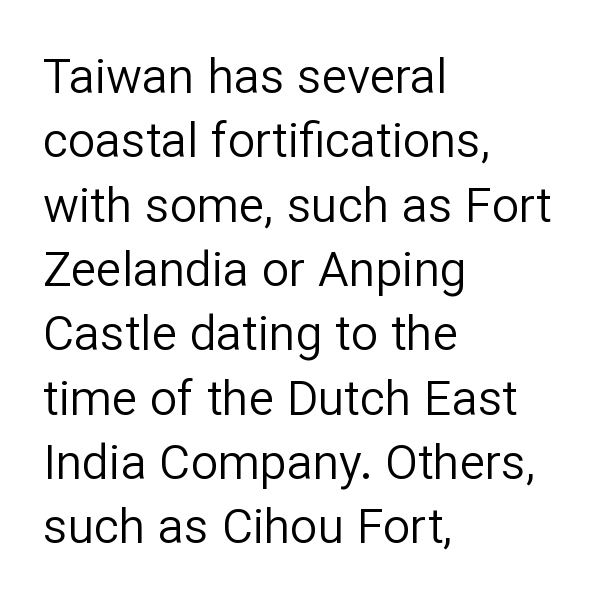
The image shows 48 px regular-weight sans-serif type, upright; set left-aligned, normal line spacing (1.34x), normal letter spacing, not underlined; low stroke contrast and a medium x-height.
